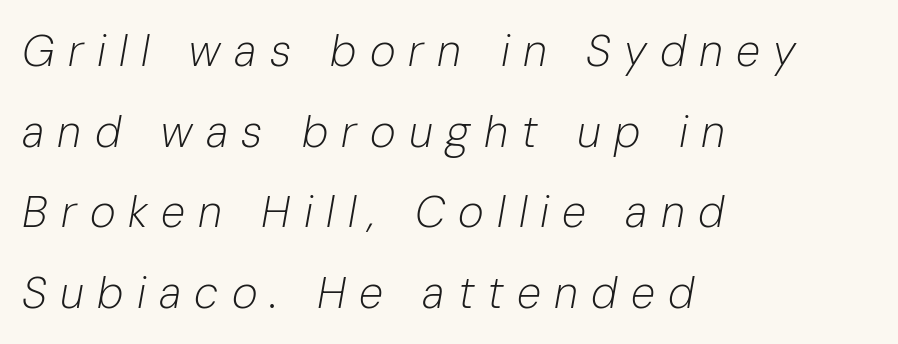
Q: Is the text bold? A: No.
Q: Is the text italic (slanted)? A: Yes, it leans right by about 10 degrees.
Q: Is the text underlined? A: No.
Q: How is the paragraph aligned? A: Left-aligned.
Q: Is the spacing between letters normal or unusually wide? A: Unusually wide.
Q: Width (condensed, normal, or wide)? A: Normal.
Q: Stroke contrast? A: Low.
Q: x-height? A: Medium.
Q: Monospaced? A: No.
